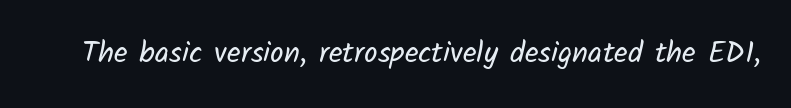
Q: Is the text bold? A: No.
Q: Is the typeface a serif or a sans-serif typeface? A: Sans-serif.
Q: Is the text underlined? A: No.
Q: Is the spacing between letters normal or unusually wide? A: Normal.
Q: Width (condensed, normal, or wide)? A: Normal.
Q: Stroke contrast? A: Low.
Q: x-height? A: Medium.
Q: Monospaced? A: No.
